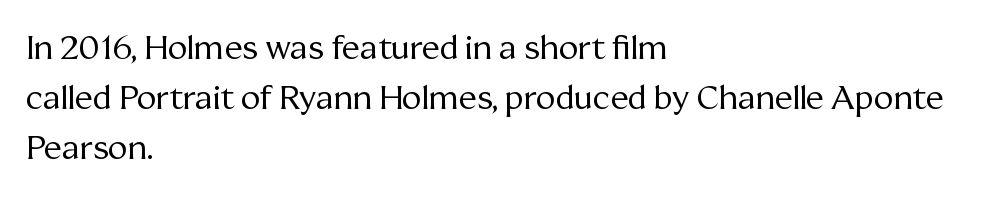
{"serif": "yes", "italic": "no", "bold": "no", "weight": "regular", "width": "normal", "stroke_contrast": "medium", "x_height": "medium", "monospaced": "no", "underline": "no", "align": "left", "line_spacing": "normal", "line_spacing_ratio": 1.52, "letter_spacing": "normal", "letter_spacing_em": 0.0, "glyph_px": 33}
